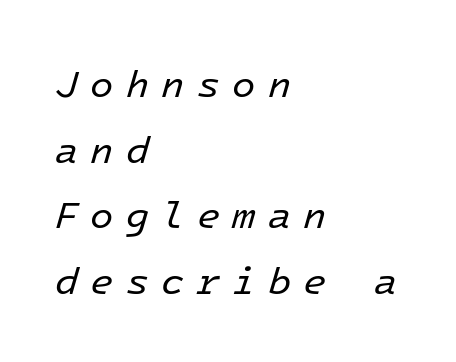
The image shows 38 px regular-weight type, italic (leaning right), monospaced; set left-aligned, line spacing 1.73x, unusually wide letter spacing (+0.32 em), not underlined; low stroke contrast and a medium x-height.
